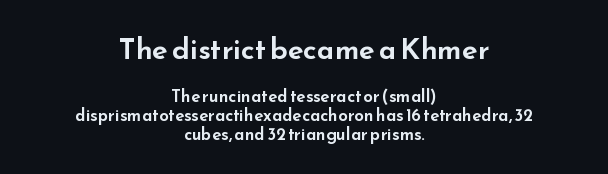
The image shows 29 px wide sans-serif type, upright; set centered, tight line spacing (1.12x), normal letter spacing, not underlined; the first (top) block is 1.71x larger; low stroke contrast and a small x-height.
